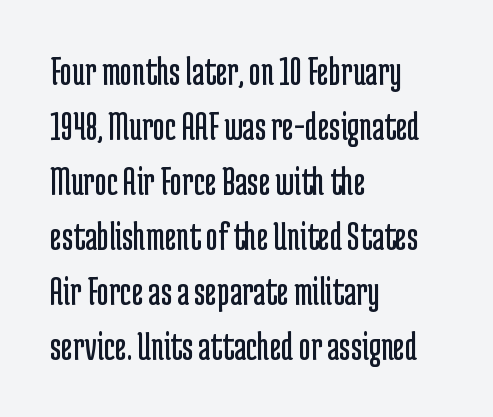
{"serif": "no", "italic": "no", "bold": "no", "weight": "regular", "width": "condensed", "stroke_contrast": "low", "x_height": "medium", "monospaced": "no", "underline": "no", "align": "left", "line_spacing": "normal", "line_spacing_ratio": 1.34, "letter_spacing": "normal", "letter_spacing_em": 0.0, "glyph_px": 41}
